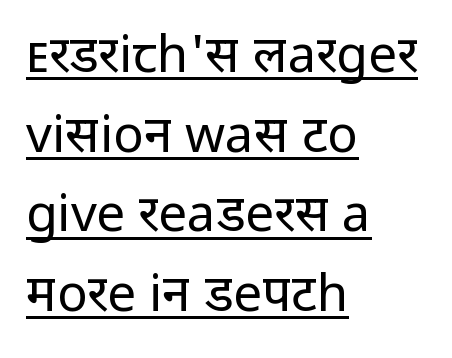
Q: Is the text bold? A: No.
Q: Is the text italic (slanted)? A: No, it is upright.
Q: Is the typeface a serif or a sans-serif typeface? A: Sans-serif.
Q: Is the text underlined? A: Yes.
Q: How is the paragraph aligned? A: Left-aligned.
Q: Is the spacing between letters normal or unusually wide? A: Normal.
Q: Is the spacing between lines tight, normal or loose? A: Normal.
Q: Width (condensed, normal, or wide)? A: Normal.
Q: Stroke contrast? A: Low.
Q: x-height? A: Medium.
Q: Monospaced? A: No.
